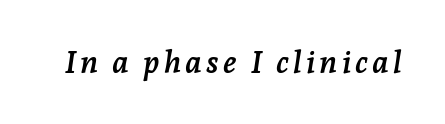
Notice how thick the strokes are: this is what a full bold looks like. A typesetter would label this face a serif. The letters advance in unequal steps, a hallmark of proportional type. Plain, unruled lines of type.
